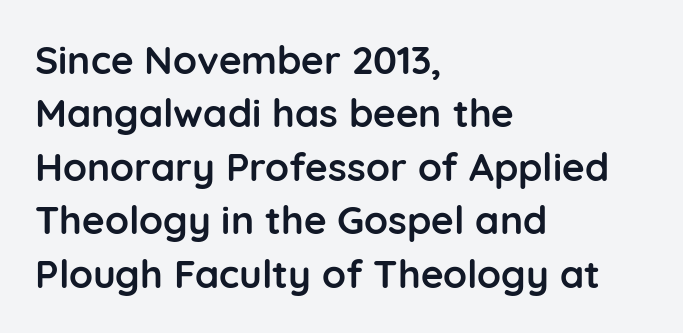
The image shows 39 px semibold sans-serif type, upright; set left-aligned, normal line spacing (1.37x), normal letter spacing, not underlined; low stroke contrast and a medium x-height.
